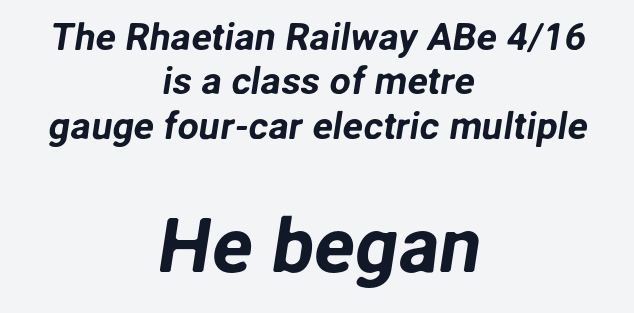
The image shows 76 px sans-serif type; set centered, line spacing 1.17x, normal letter spacing, not underlined; the second (bottom) block is 2.0x larger; low stroke contrast and a medium x-height.
